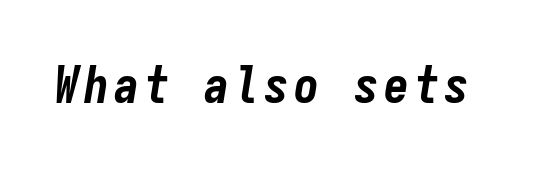
{"italic": "yes", "lean": "right", "slant_degrees": 9, "bold": "yes", "weight": "bold", "width": "condensed", "stroke_contrast": "low", "x_height": "medium", "monospaced": "yes", "underline": "no", "glyph_px": 50}
